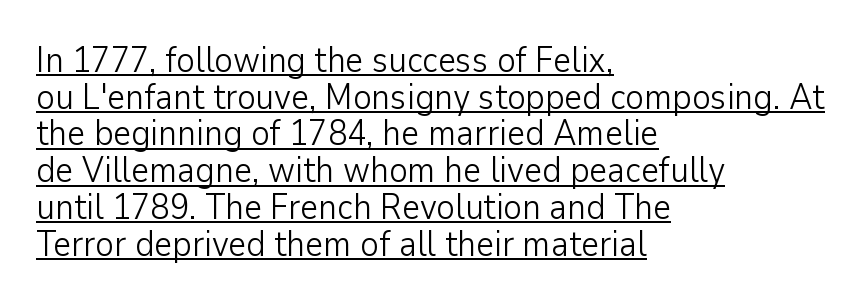
Is this a fixed-width face? No — the glyphs have proportional, varying widths. The words here are underlined. Typographically, this falls in the sans-serif category. Students, note that the glyphs here touch the page at normal intervals. In terms of posture, this sample is upright. Left-aligned paragraph, ragged on the right.
